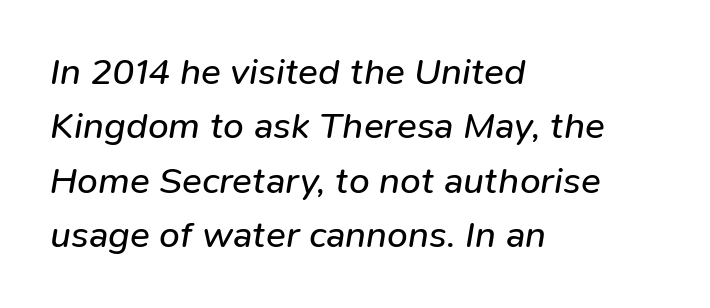
An italicized treatment has been applied to the whole sample. This rendering uses left alignment, leaving the right contour irregular. The horizontal fit of the characters is conventional and even. Has an underline been added? It has not. Do the characters align in a grid? No, the font is proportional.
